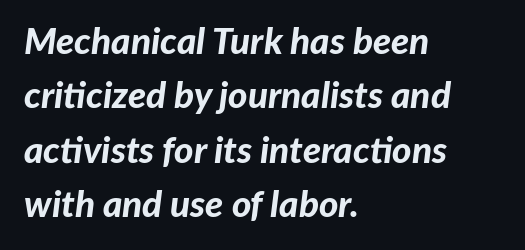
These lines stack with their left ends in a neat column. Clear beneath every line of the passage. This sample keeps an unexceptional amount of space between lines. Emphasis by weight is at full strength: bold.
